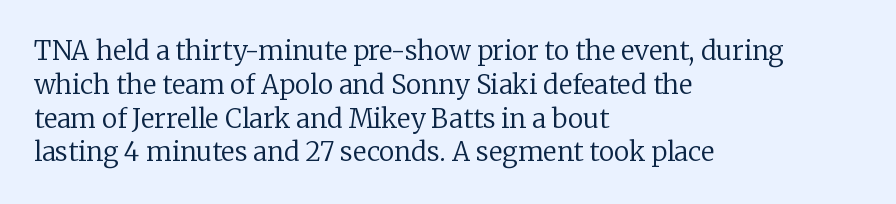
Descenders are the only things crossing below the line. Vertical strokes here are truly vertical. Compared with typical paragraphs, the rows here are spaced about the same. The setting favours the left margin, as ordinary paragraphs usually do.
